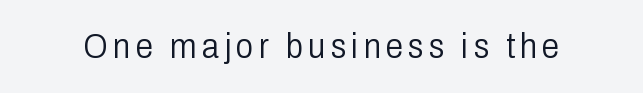
{"serif": "no", "italic": "no", "bold": "no", "weight": "light", "width": "condensed", "stroke_contrast": "low", "x_height": "medium", "monospaced": "no", "underline": "no", "glyph_px": 35}
